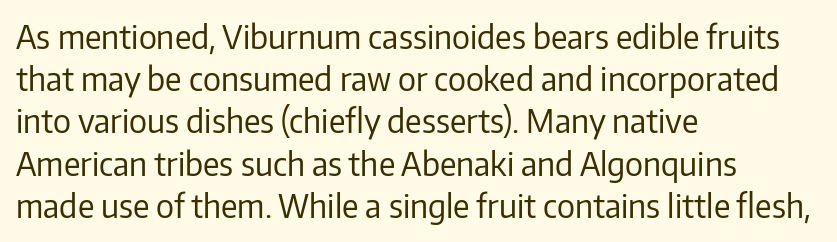
Looks like regular typesetting: each glyph gets only the width it needs. The compositor pushed each line to the left boundary. Nope, no serifs anywhere on these letters. This rendering features lettering with no underline.
